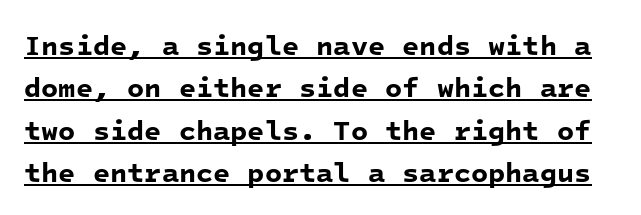
The image shows 28 px bold sans-serif type, monospaced; set normal line spacing (1.51x), normal letter spacing, underlined; low stroke contrast and a medium x-height.
